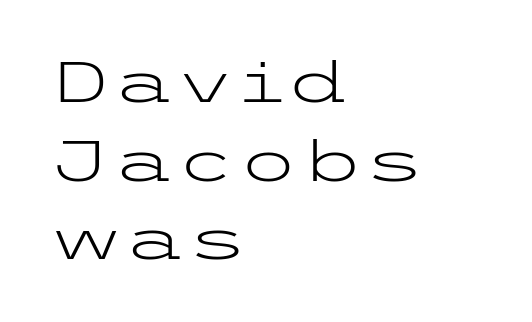
Q: Is the text bold? A: No.
Q: Is the text italic (slanted)? A: No, it is upright.
Q: Is the typeface a serif or a sans-serif typeface? A: Sans-serif.
Q: Is the text underlined? A: No.
Q: How is the paragraph aligned? A: Left-aligned.
Q: Is the spacing between letters normal or unusually wide? A: Normal.
Q: Is the spacing between lines tight, normal or loose? A: Normal.
Q: Width (condensed, normal, or wide)? A: Wide.
Q: Stroke contrast? A: Low.
Q: x-height? A: Medium.
